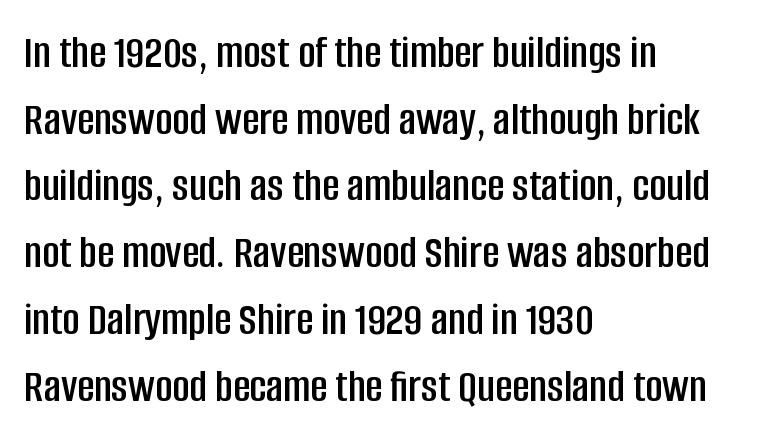
The image shows 47 px condensed sans-serif type, upright; set left-aligned, normal line spacing (1.42x), normal letter spacing, not underlined; low stroke contrast and a large x-height.
